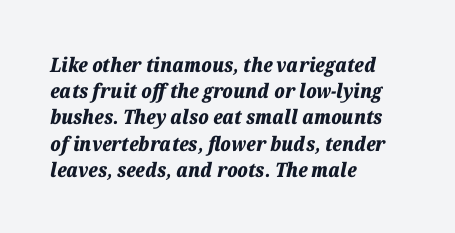
The image shows 20 px bold type, italic (leaning right); set left-aligned, normal line spacing (1.31x), normal letter spacing, not underlined.
